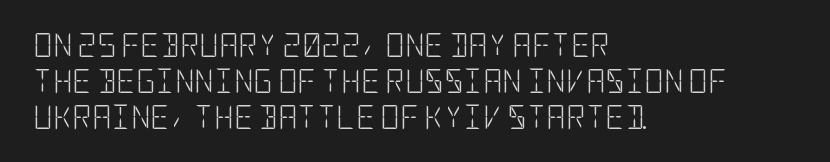
The image shows 24 px text type, upright; set left-aligned, normal line spacing (1.5x), normal letter spacing, not underlined.
